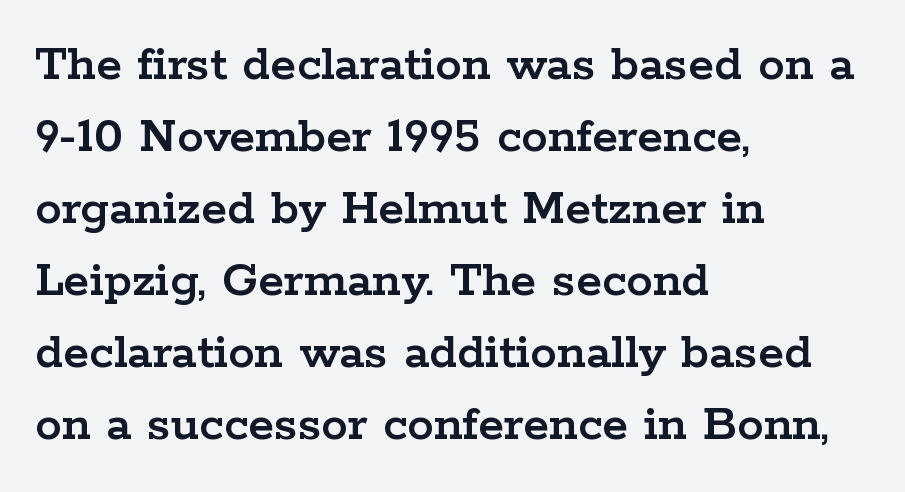
Posture: straight, roman, zero tilt. What's the leading like? Ordinary, nothing unusual. Tracking value appears to be zero — textbook default spacing. Serif or sans? Serif — the stroke terminals have little feet. The ragged edge is on the right, which tells us the setting is flush left.
